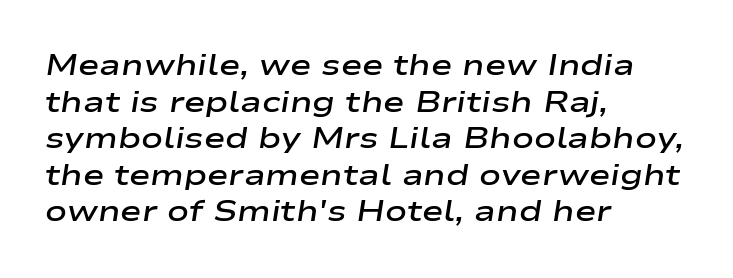
The image shows 29 px semibold, wide type, italic (leaning right); set left-aligned, normal line spacing (1.26x), normal letter spacing, not underlined; low stroke contrast and a medium x-height.
